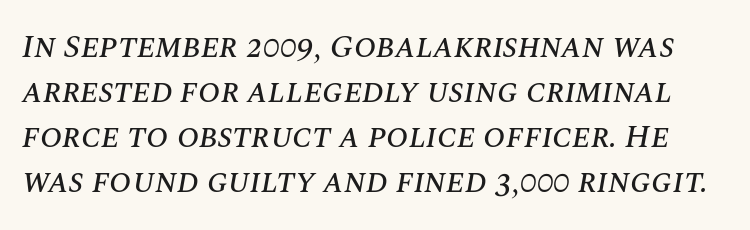
A typesetter would call this proportional, since set widths differ per character. Is the letter spacing exaggerated? No — it looks like the ordinary default. Line spacing here is normal. Slanted lettering throughout. Anything drawn beneath the words? Only blank space.
